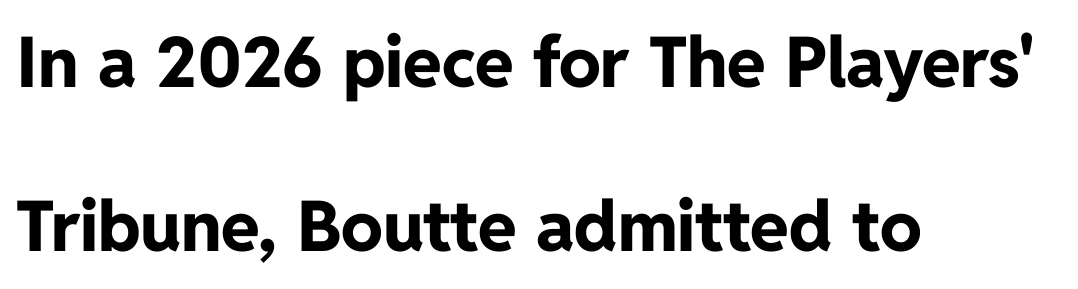
The image shows 70 px bold sans-serif type, upright; set left-aligned, loose line spacing (2.35x), normal letter spacing, not underlined; low stroke contrast and a medium x-height.
